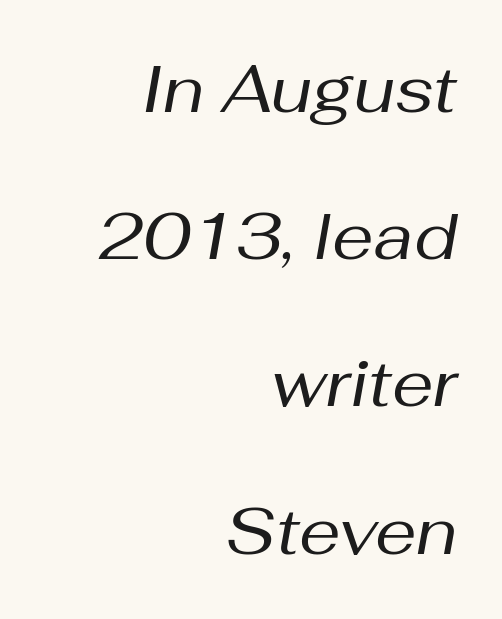
The ragged edge is on the left, which tells us the setting is flush right. The lettering tilts uniformly, giving the passage an italic look. The letters advance in unequal steps, a hallmark of proportional type. The rendering uses a large line-height, opening up the rows. The baseline area is clear. Weight: not bold — regular or lighter.
